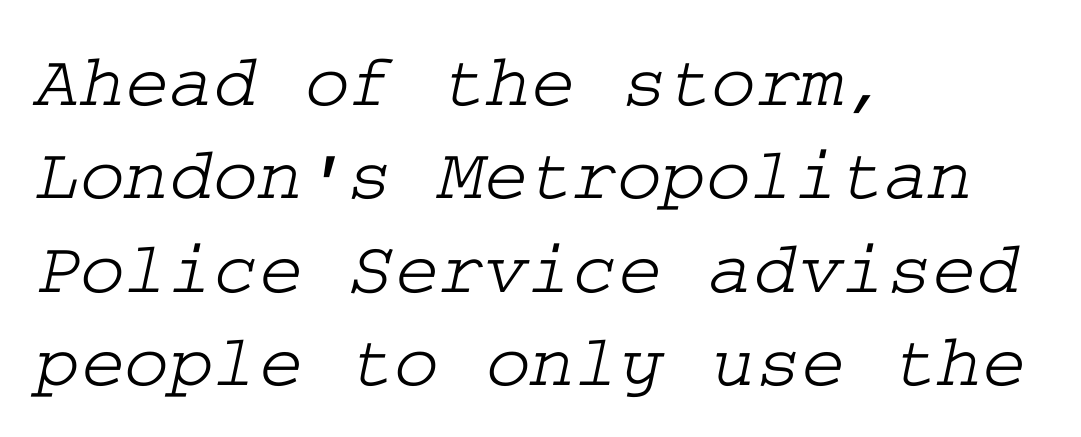
Q: Is the typeface a serif or a sans-serif typeface? A: Serif.
Q: Is the text underlined? A: No.
Q: How is the paragraph aligned? A: Left-aligned.
Q: Is the spacing between letters normal or unusually wide? A: Normal.
Q: Width (condensed, normal, or wide)? A: Wide.
Q: Stroke contrast? A: Low.
Q: x-height? A: Medium.
